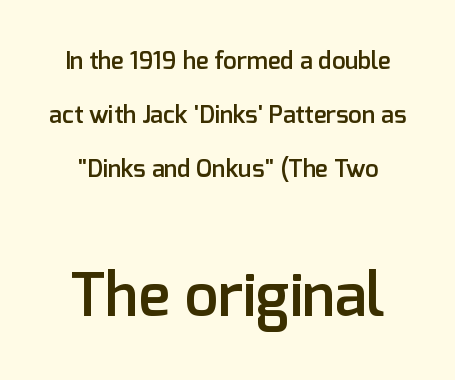
Q: Is the text bold? A: Semi-bold.
Q: Is the text italic (slanted)? A: No, it is upright.
Q: Is the typeface a serif or a sans-serif typeface? A: Sans-serif.
Q: Is the text underlined? A: No.
Q: Is the spacing between letters normal or unusually wide? A: Normal.
Q: Is the spacing between lines tight, normal or loose? A: Loose.
Q: Which block of text is set in a larger size, the first (top) or the second (bottom)? A: The second (bottom) one.
Q: Width (condensed, normal, or wide)? A: Normal.
Q: Stroke contrast? A: Low.
Q: x-height? A: Medium.
Q: Monospaced? A: No.
